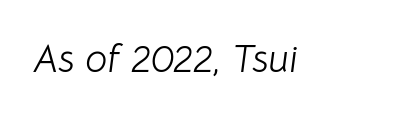
{"italic": "yes", "lean": "right", "slant_degrees": 8, "bold": "no", "weight": "light", "width": "normal", "stroke_contrast": "low", "x_height": "medium", "monospaced": "no", "underline": "no", "letter_spacing": "normal", "letter_spacing_em": 0.0, "glyph_px": 39}
